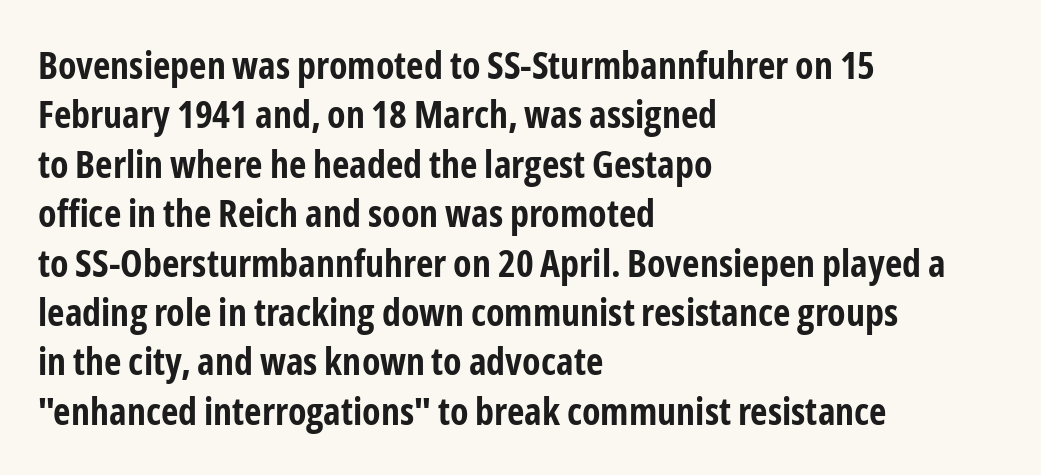
The image shows 38 px bold, condensed sans-serif type, upright; set left-aligned, normal line spacing (1.3x), normal letter spacing, not underlined; low stroke contrast and a medium x-height.
